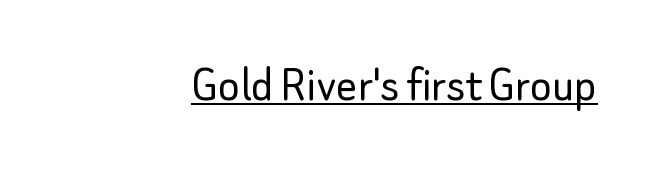
Q: Is the text bold? A: No.
Q: Is the text italic (slanted)? A: No, it is upright.
Q: Is the typeface a serif or a sans-serif typeface? A: Sans-serif.
Q: Is the text underlined? A: Yes.
Q: How is the paragraph aligned? A: Right-aligned.
Q: Is the spacing between letters normal or unusually wide? A: Normal.
Q: Width (condensed, normal, or wide)? A: Normal.
Q: Stroke contrast? A: Low.
Q: x-height? A: Small.
Q: Monospaced? A: No.
